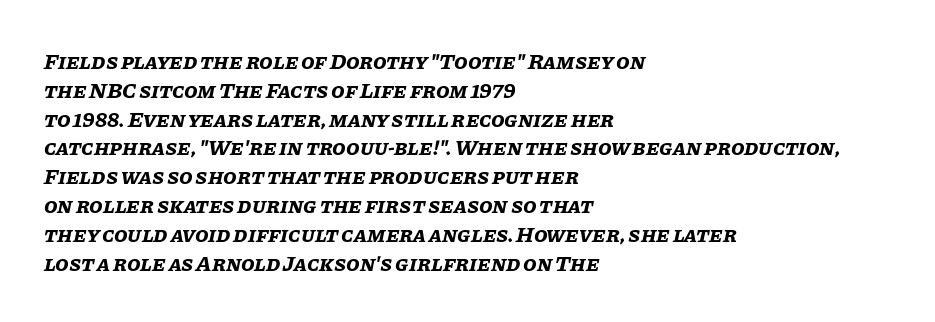
Q: Is the text bold? A: Yes.
Q: Is the text italic (slanted)? A: Yes, it leans right by about 11 degrees.
Q: Is the text underlined? A: No.
Q: How is the paragraph aligned? A: Left-aligned.
Q: Is the spacing between letters normal or unusually wide? A: Normal.
Q: Is the spacing between lines tight, normal or loose? A: Normal.
